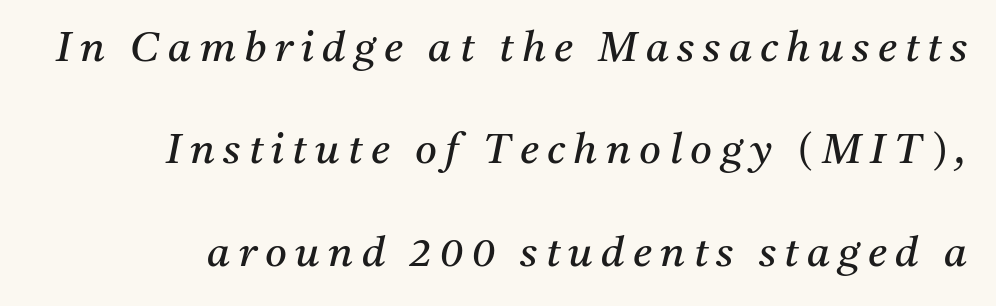
{"serif": "yes", "italic": "yes", "lean": "right", "slant_degrees": 11, "bold": "no", "weight": "regular", "width": "normal", "stroke_contrast": "medium", "x_height": "medium", "monospaced": "no", "underline": "no", "line_spacing": "loose", "line_spacing_ratio": 2.44, "letter_spacing": "wide", "letter_spacing_em": 0.2, "glyph_px": 42}
